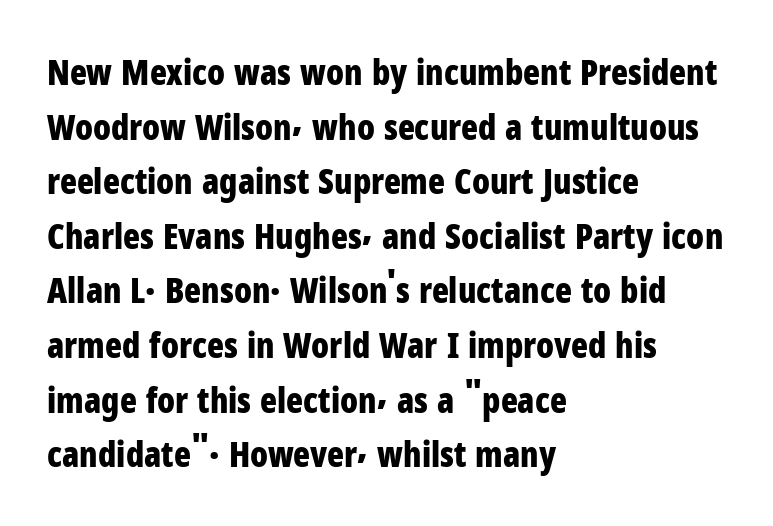
Words float on clear page, feet unadorned. These lines are composed in type without serifs. Students, note that the glyphs here touch the page at normal intervals. Vertically, the passage feels balanced, rows spaced as you'd expect. Quick note: not italic, upright. Horizontally, the lines are justified to the leading edge only.
